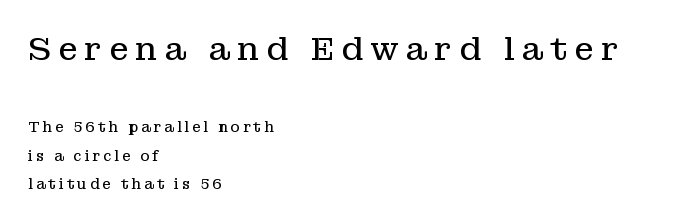
The image shows 32 px regular-weight serif type, upright; set left-aligned, loose line spacing (2.02x), unusually wide letter spacing (+0.21 em), not underlined; the first (top) block is 2.29x larger; low stroke contrast and a medium x-height.
